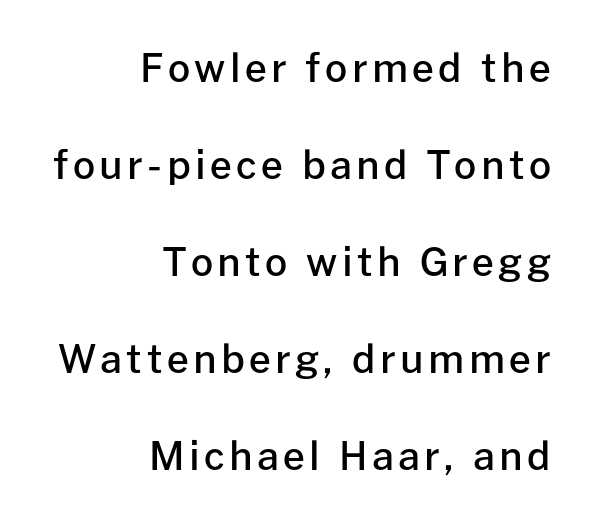
These words are printed semibold, heavier than regular yet not bold. The string is rendered with underlining switched off. Honestly, the rows look like they've been pulled way apart. To sum up the face: it is a sans, with no serifs. Do the characters align in a grid? No, the font is proportional. Is the block centered? No — it sits flush against the right margin.
